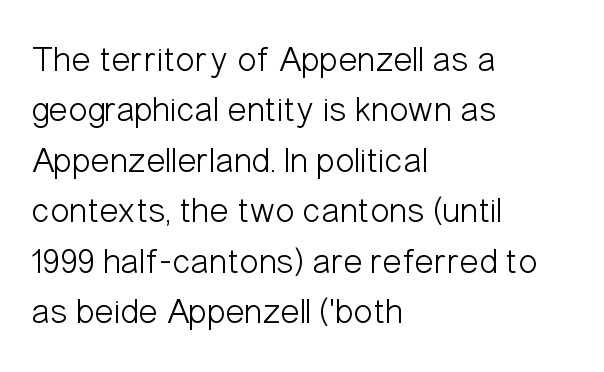
The image shows 36 px light, condensed sans-serif type, upright; set left-aligned, normal line spacing (1.4x), normal letter spacing, not underlined; low stroke contrast and a medium x-height.
